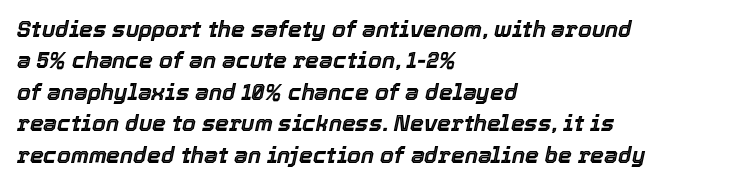
The image shows 22 px text type, italic (leaning right); set left-aligned, normal line spacing (1.43x), normal letter spacing, not underlined.
